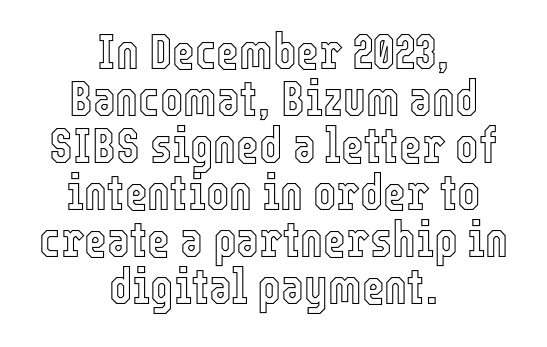
{"italic": "no", "width": "condensed", "x_height": "medium", "monospaced": "no", "underline": "no", "align": "center", "line_spacing": "tight", "line_spacing_ratio": 0.96, "letter_spacing": "normal", "letter_spacing_em": 0.0, "glyph_px": 49}
